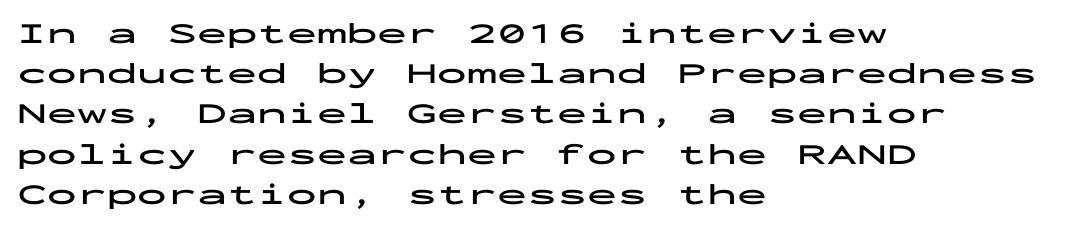
The image shows 30 px bold, wide sans-serif type, upright, monospaced; set left-aligned, normal line spacing (1.34x), normal letter spacing, not underlined; low stroke contrast and a medium x-height.
